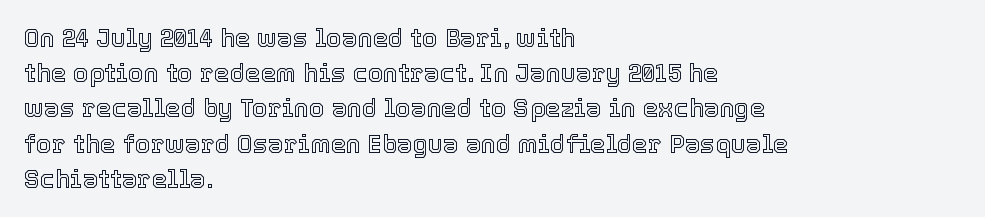
{"italic": "no", "underline": "no", "align": "left", "line_spacing": "normal", "line_spacing_ratio": 1.41, "letter_spacing": "normal", "letter_spacing_em": 0.0, "glyph_px": 25}
